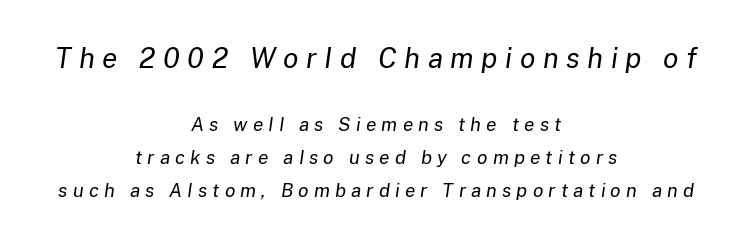
The passage shown has open, widely tracked lettering throughout. No extra ink here — the face is not bold. Each letter keeps its own natural width here, so spacing adapts to shape. The glyphs look as if they've been sheared to an angle. Quick note: underline off.
